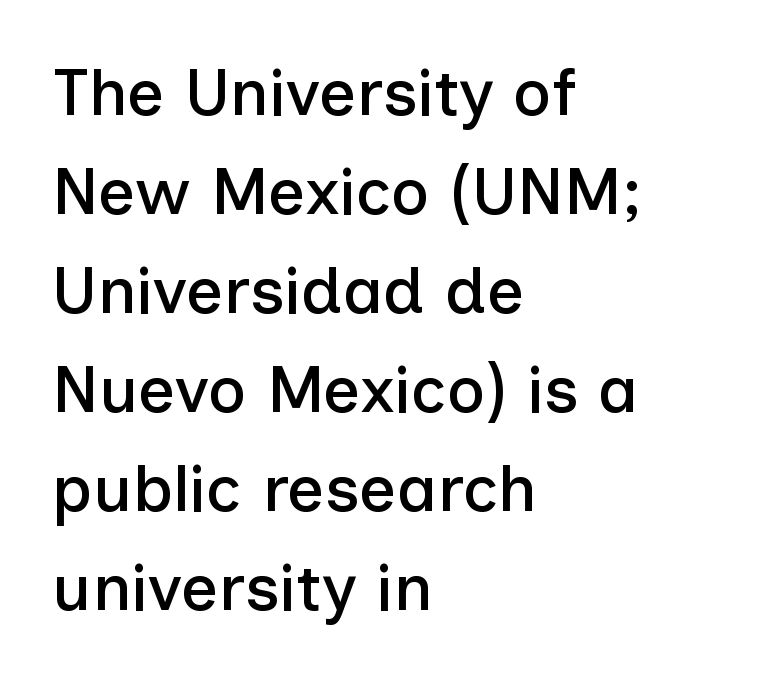
Q: Is the text italic (slanted)? A: No, it is upright.
Q: Is the typeface a serif or a sans-serif typeface? A: Sans-serif.
Q: Is the text underlined? A: No.
Q: How is the paragraph aligned? A: Left-aligned.
Q: Is the spacing between letters normal or unusually wide? A: Normal.
Q: Is the spacing between lines tight, normal or loose? A: Normal.
Q: Width (condensed, normal, or wide)? A: Normal.
Q: Stroke contrast? A: Low.
Q: x-height? A: Medium.
Q: Monospaced? A: No.
